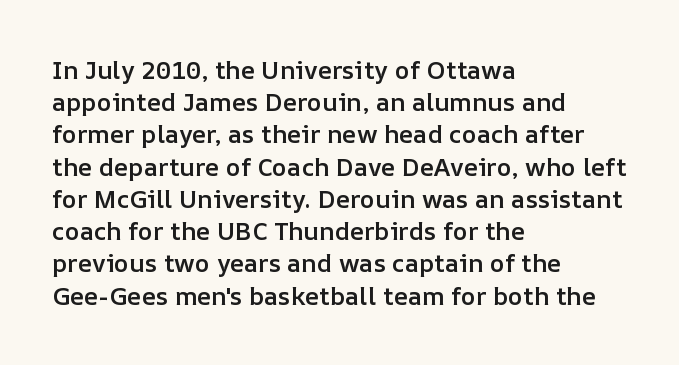
Typesetter's note: demi weight, one step under bold. What's the leading like? Ordinary, nothing unusual. Observe the ordinary spacing: letters are neighbours, not strangers. Anything drawn beneath the words? Only blank space.
